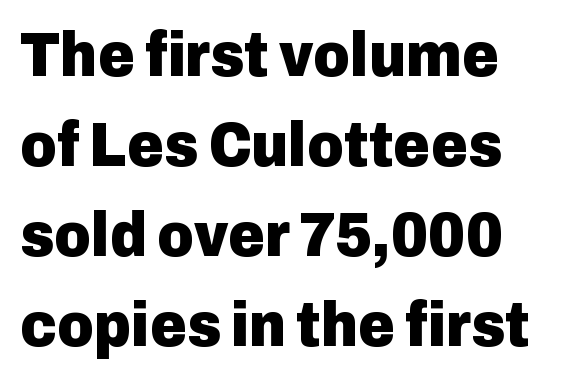
Q: Is the text bold? A: Yes.
Q: Is the text italic (slanted)? A: No, it is upright.
Q: Is the typeface a serif or a sans-serif typeface? A: Sans-serif.
Q: Is the text underlined? A: No.
Q: How is the paragraph aligned? A: Left-aligned.
Q: Is the spacing between letters normal or unusually wide? A: Normal.
Q: Is the spacing between lines tight, normal or loose? A: Normal.
Q: Width (condensed, normal, or wide)? A: Normal.
Q: Stroke contrast? A: Low.
Q: x-height? A: Medium.
Q: Monospaced? A: No.
